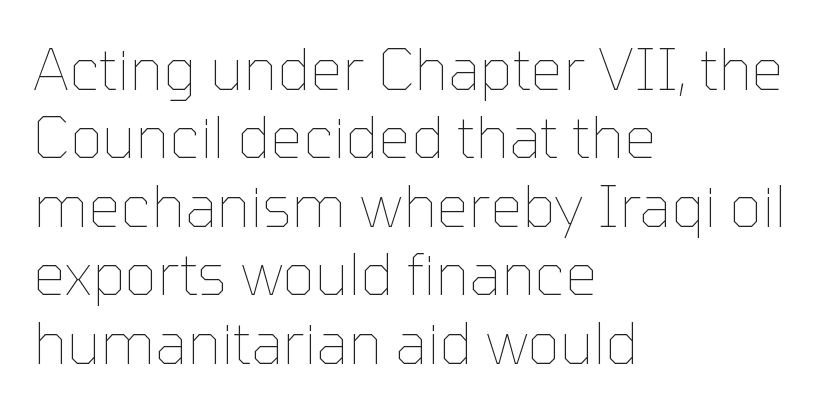
{"italic": "no", "bold": "no", "weight": "thin", "width": "normal", "stroke_contrast": "low", "x_height": "medium", "monospaced": "no", "underline": "no", "align": "left", "line_spacing_ratio": 1.2, "letter_spacing": "normal", "letter_spacing_em": 0.0, "glyph_px": 57}
